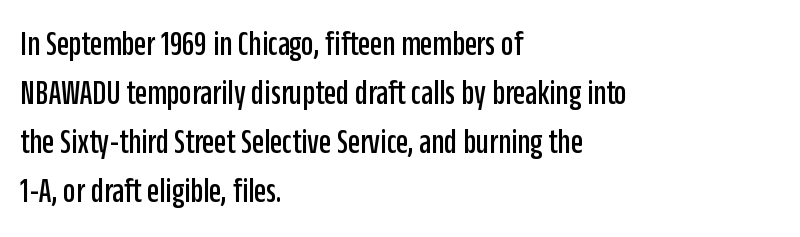
Q: Is the text italic (slanted)? A: No, it is upright.
Q: Is the typeface a serif or a sans-serif typeface? A: Sans-serif.
Q: Is the text underlined? A: No.
Q: How is the paragraph aligned? A: Left-aligned.
Q: Is the spacing between letters normal or unusually wide? A: Normal.
Q: Is the spacing between lines tight, normal or loose? A: Normal.
Q: Width (condensed, normal, or wide)? A: Condensed.
Q: Stroke contrast? A: Low.
Q: x-height? A: Large.
Q: Monospaced? A: No.
